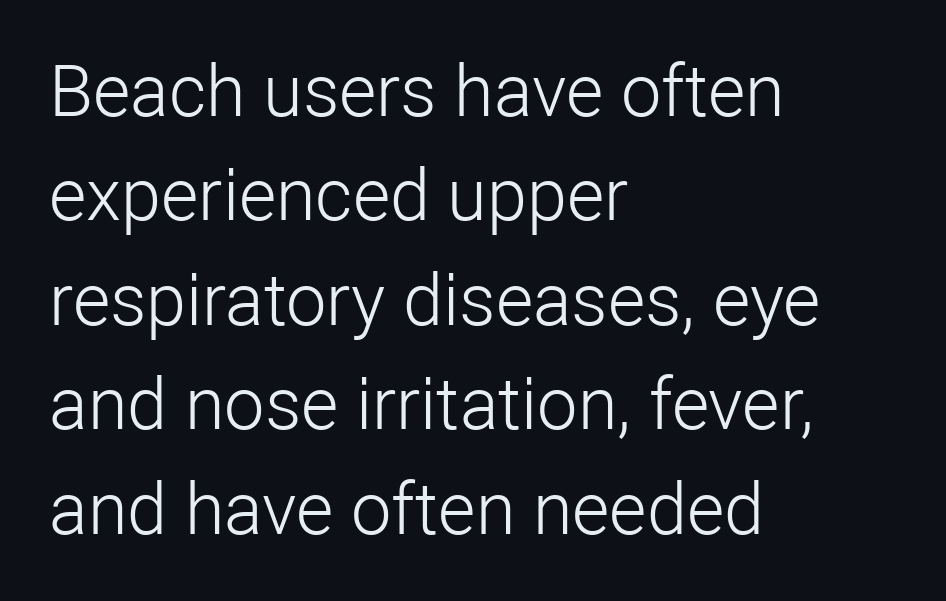
Q: Is the text bold? A: No.
Q: Is the text italic (slanted)? A: No, it is upright.
Q: Is the typeface a serif or a sans-serif typeface? A: Sans-serif.
Q: Is the text underlined? A: No.
Q: How is the paragraph aligned? A: Left-aligned.
Q: Is the spacing between letters normal or unusually wide? A: Normal.
Q: Is the spacing between lines tight, normal or loose? A: Normal.
Q: Width (condensed, normal, or wide)? A: Normal.
Q: Stroke contrast? A: Low.
Q: x-height? A: Medium.
Q: Monospaced? A: No.
